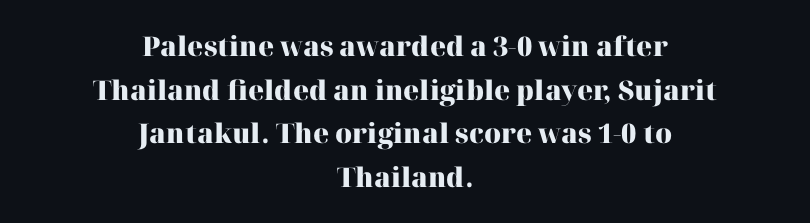
The image shows 27 px bold type, upright; set centered, normal line spacing (1.62x), normal letter spacing, not underlined.
